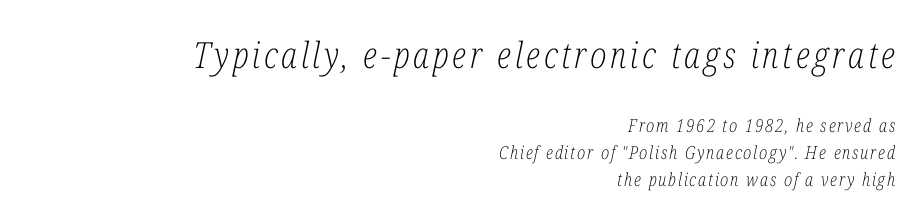
Q: Is the text bold? A: No.
Q: Is the text italic (slanted)? A: Yes, it leans right by about 12 degrees.
Q: Is the typeface a serif or a sans-serif typeface? A: Serif.
Q: Is the text underlined? A: No.
Q: How is the paragraph aligned? A: Right-aligned.
Q: Is the spacing between lines tight, normal or loose? A: Normal.
Q: Which block of text is set in a larger size, the first (top) or the second (bottom)? A: The first (top) one.
Q: Width (condensed, normal, or wide)? A: Condensed.
Q: Stroke contrast? A: Low.
Q: x-height? A: Medium.
Q: Monospaced? A: No.
